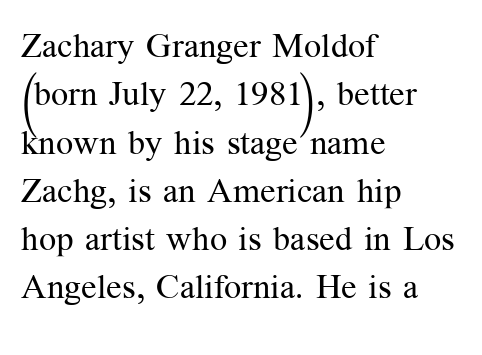
Q: Is the text bold? A: No.
Q: Is the text italic (slanted)? A: No, it is upright.
Q: Is the typeface a serif or a sans-serif typeface? A: Serif.
Q: Is the text underlined? A: No.
Q: How is the paragraph aligned? A: Left-aligned.
Q: Is the spacing between letters normal or unusually wide? A: Normal.
Q: Is the spacing between lines tight, normal or loose? A: Normal.
Q: Width (condensed, normal, or wide)? A: Normal.
Q: Stroke contrast? A: Medium.
Q: x-height? A: Medium.
Q: Monospaced? A: No.
